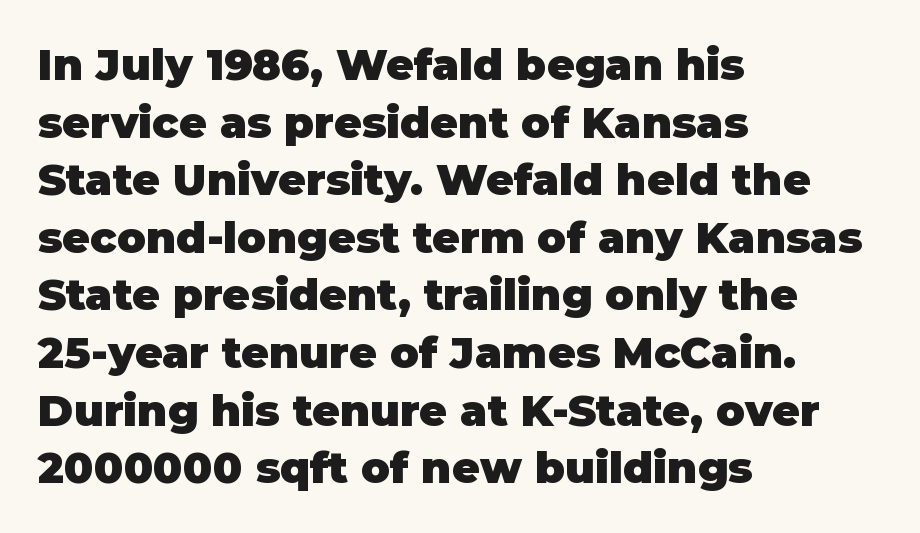
The setting favours the left margin, as ordinary paragraphs usually do. Rendered with straight, roman letterforms. The designer went with a sans here, leaving each stem footless. Horizontal bands of white between lines are of average thickness. Caption: bold face, heavy strokes.
